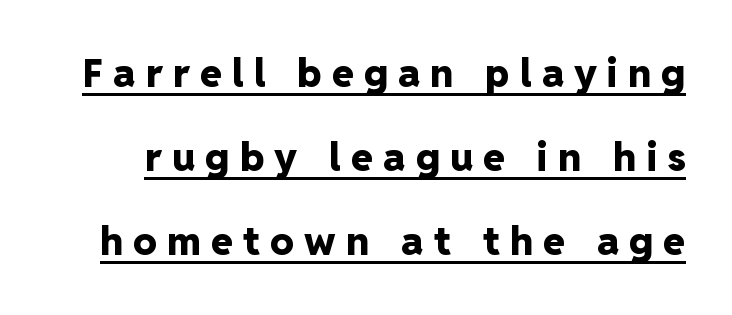
The image shows 39 px heavy sans-serif type, upright; set loose line spacing (2.16x), unusually wide letter spacing (+0.27 em), underlined; low stroke contrast and a medium x-height.
